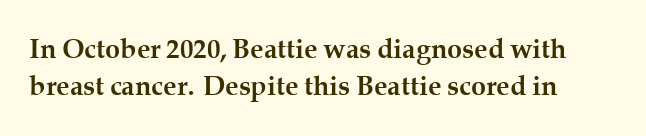
{"italic": "no", "bold": "yes", "underline": "no", "align": "left", "line_spacing": "normal", "line_spacing_ratio": 1.37, "letter_spacing": "normal", "letter_spacing_em": 0.0, "glyph_px": 27}
